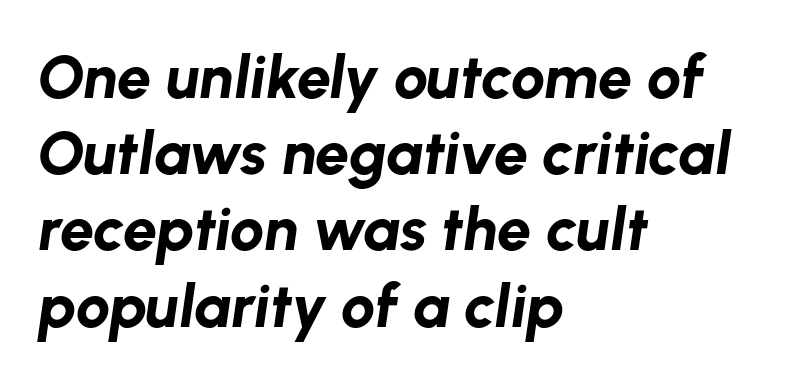
Looks like regular typesetting: each glyph gets only the width it needs. Lines of text with bare space underneath. The font's italic variant was chosen for this text. Characters follow at the spacing the type designer built in. These lines stack with their left ends in a neat column. What weight is shown? A full bold with thick strokes.
